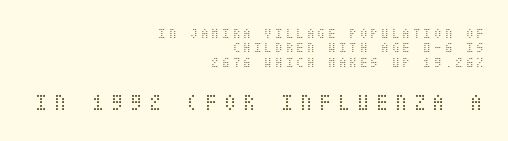
Q: Is the text bold? A: No.
Q: Is the text italic (slanted)? A: No, it is upright.
Q: Is the text underlined? A: No.
Q: How is the paragraph aligned? A: Right-aligned.
Q: Is the spacing between letters normal or unusually wide? A: Unusually wide.
Q: Is the spacing between lines tight, normal or loose? A: Tight.
Q: Which block of text is set in a larger size, the first (top) or the second (bottom)? A: The second (bottom) one.
